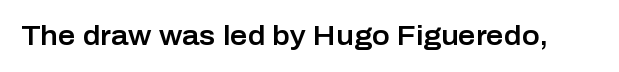
{"italic": "no", "underline": "no", "letter_spacing": "normal", "letter_spacing_em": 0.0, "glyph_px": 27}
